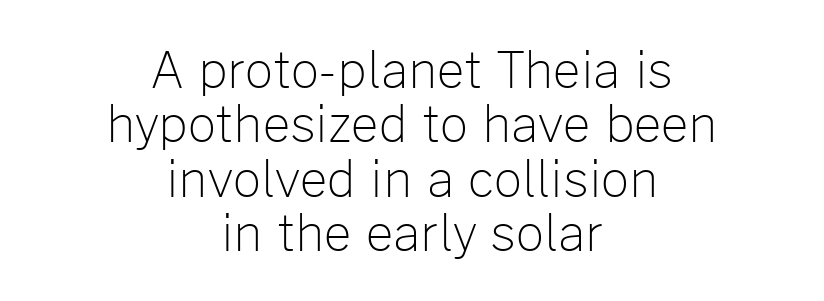
{"serif": "no", "italic": "no", "bold": "no", "weight": "light", "width": "normal", "stroke_contrast": "low", "x_height": "medium", "monospaced": "no", "underline": "no", "align": "center", "line_spacing": "tight", "line_spacing_ratio": 1.11, "letter_spacing": "normal", "letter_spacing_em": 0.0, "glyph_px": 49}
